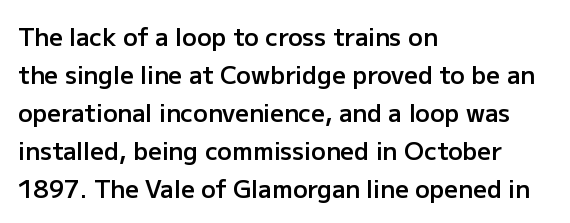
Q: Is the text bold? A: Semi-bold.
Q: Is the text italic (slanted)? A: No, it is upright.
Q: Is the text underlined? A: No.
Q: How is the paragraph aligned? A: Left-aligned.
Q: Is the spacing between letters normal or unusually wide? A: Normal.
Q: Is the spacing between lines tight, normal or loose? A: Normal.
